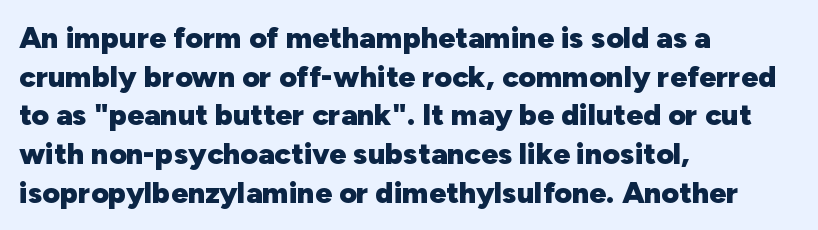
Q: Is the text bold? A: Yes.
Q: Is the text italic (slanted)? A: No, it is upright.
Q: Is the typeface a serif or a sans-serif typeface? A: Sans-serif.
Q: Is the text underlined? A: No.
Q: How is the paragraph aligned? A: Left-aligned.
Q: Is the spacing between letters normal or unusually wide? A: Normal.
Q: Is the spacing between lines tight, normal or loose? A: Normal.
Q: Width (condensed, normal, or wide)? A: Normal.
Q: Stroke contrast? A: Low.
Q: x-height? A: Medium.
Q: Monospaced? A: No.
